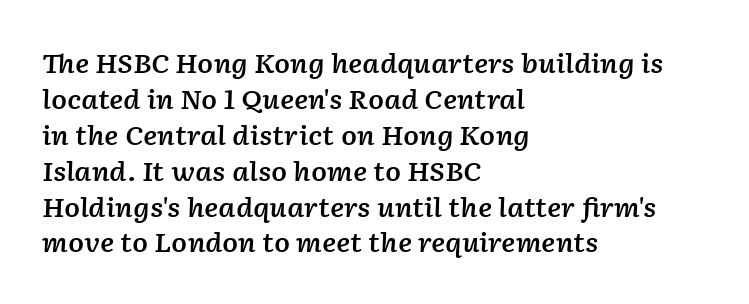
The image shows 26 px text type, italic (leaning right); set left-aligned, normal line spacing (1.38x), normal letter spacing, not underlined.
